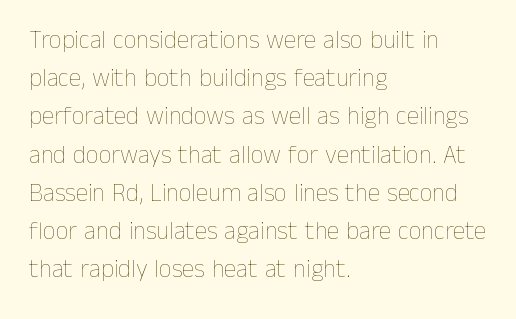
Q: Is the text bold? A: No.
Q: Is the text italic (slanted)? A: No, it is upright.
Q: Is the text underlined? A: No.
Q: How is the paragraph aligned? A: Left-aligned.
Q: Is the spacing between letters normal or unusually wide? A: Normal.
Q: Is the spacing between lines tight, normal or loose? A: Normal.
